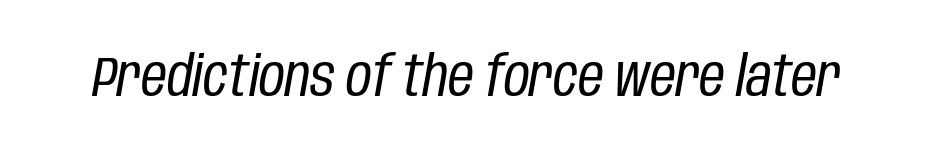
Caption: face not bold, strokes unweighted. Beneath every word, the page is bare. Notice how the stems are inclined rather than vertical — that's the hallmark of italics. Spacing verdict: proportional, widths tailored to each character. Tracking value appears to be zero — textbook default spacing.
